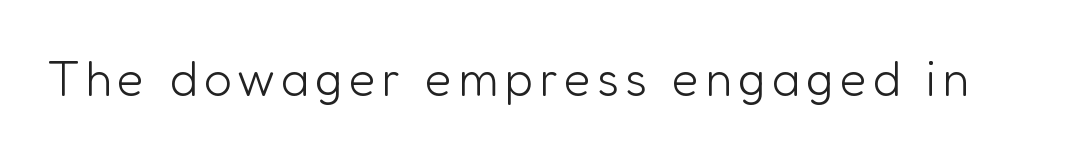
The image shows 49 px light sans-serif type, upright; set not underlined; low stroke contrast and a medium x-height.
